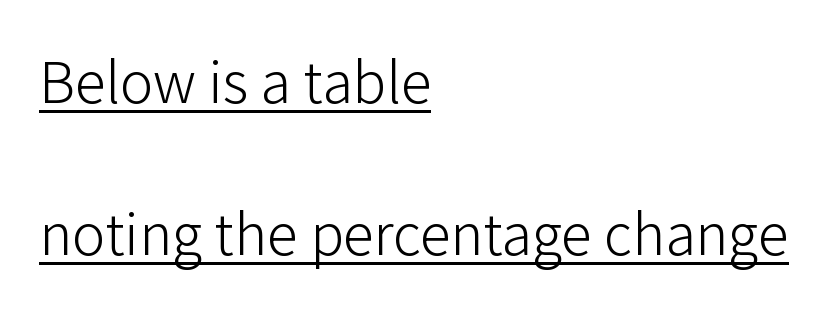
The image shows 62 px light sans-serif type, upright; set left-aligned, loose line spacing (2.45x), normal letter spacing, underlined; low stroke contrast and a medium x-height.
